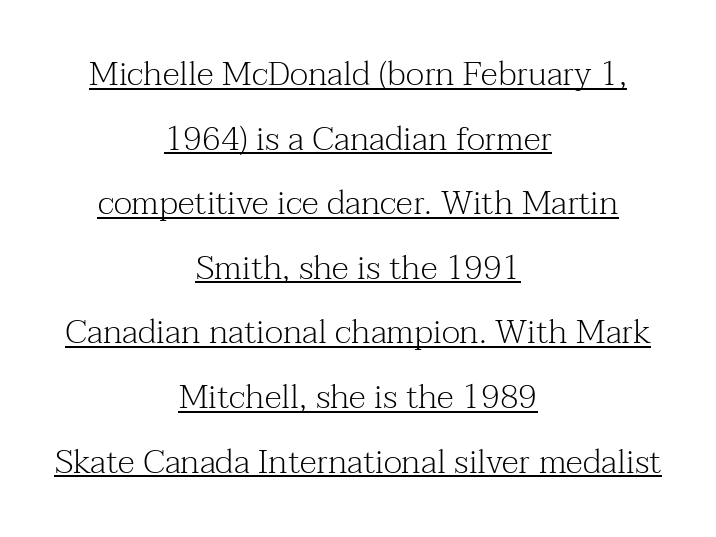
The image shows 34 px light serif type, upright; set centered, loose line spacing (1.9x), normal letter spacing, underlined; medium stroke contrast and a medium x-height.
